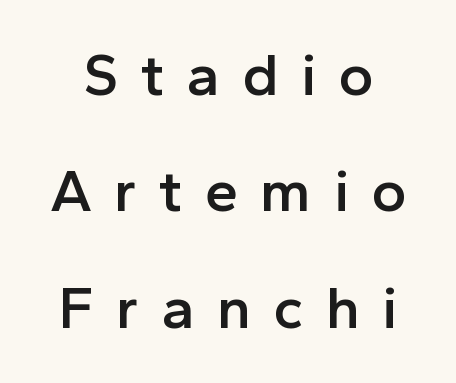
The image shows 60 px semibold sans-serif type, upright; set loose line spacing (1.94x), unusually wide letter spacing (+0.37 em), not underlined; a medium x-height.
